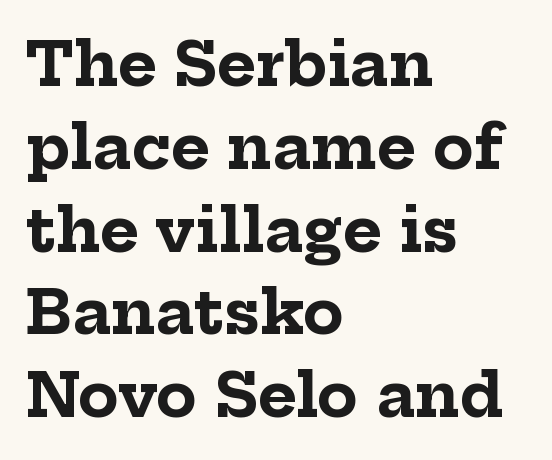
Honestly, there is no underline to notice here at all. Honestly, the row spacing looks completely unremarkable. The letters are bold, with thick, heavy strokes. Ascenders rise straight up at ninety degrees.
